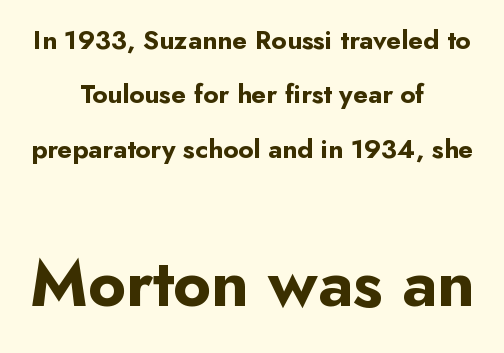
Q: Is the text bold? A: Yes.
Q: Is the text italic (slanted)? A: No, it is upright.
Q: Is the typeface a serif or a sans-serif typeface? A: Sans-serif.
Q: Is the text underlined? A: No.
Q: How is the paragraph aligned? A: Centered.
Q: Is the spacing between letters normal or unusually wide? A: Normal.
Q: Is the spacing between lines tight, normal or loose? A: Loose.
Q: Which block of text is set in a larger size, the first (top) or the second (bottom)? A: The second (bottom) one.
Q: Width (condensed, normal, or wide)? A: Normal.
Q: Stroke contrast? A: Low.
Q: x-height? A: Small.
Q: Monospaced? A: No.
